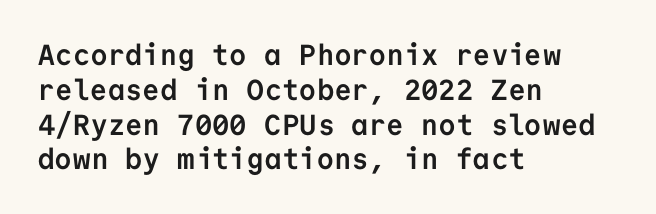
Nothing sits at the stroke ends, so this counts as sans-serif. There is no visible air inserted between adjacent glyphs. These lines carry a lot of weight — the face is fully bold. The area under the type is left untouched. Do the characters align in a grid? Yes, the font is monospaced. Short and long lines alike share a common starting point at left.
